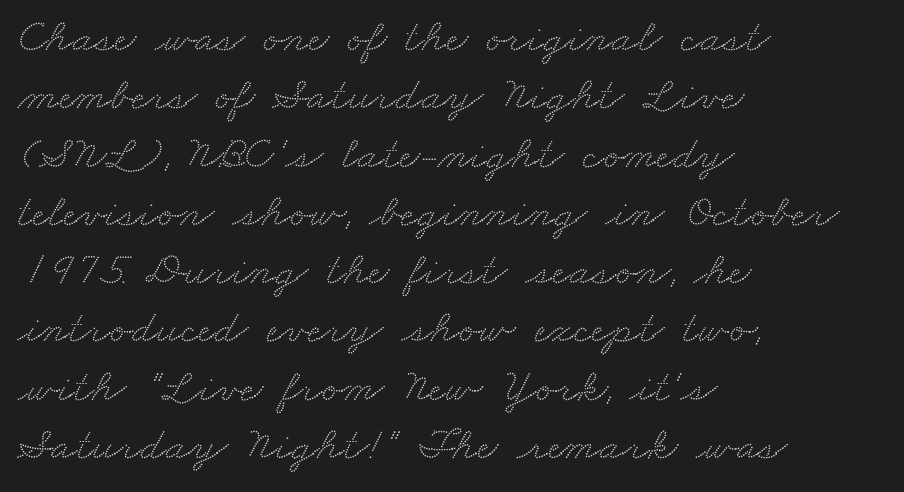
Q: Is the typeface a serif or a sans-serif typeface? A: Serif.
Q: Is the text underlined? A: No.
Q: How is the paragraph aligned? A: Left-aligned.
Q: Is the spacing between letters normal or unusually wide? A: Normal.
Q: Width (condensed, normal, or wide)? A: Wide.
Q: Stroke contrast? A: Medium.
Q: x-height? A: Small.
Q: Monospaced? A: No.
